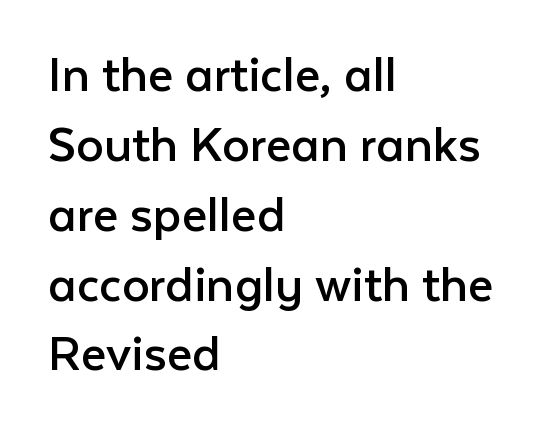
The letters advance in unequal steps, a hallmark of proportional type. Does the lettering tilt? It doesn't — this is upright. Counters stay open thanks to moderate or lighter strokes. Alignment: flush left. Regarding serifs, this sample does without them.
